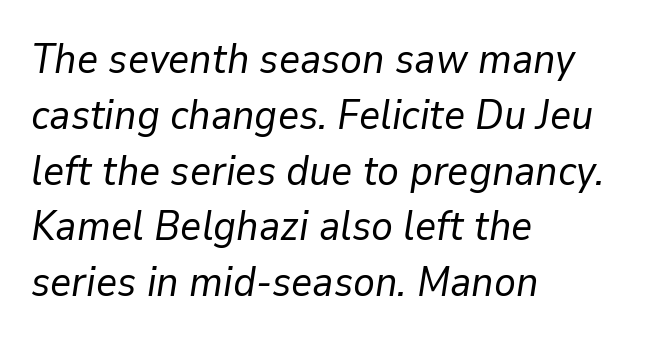
{"italic": "yes", "lean": "right", "slant_degrees": 9, "bold": "no", "weight": "regular", "width": "normal", "stroke_contrast": "low", "x_height": "medium", "monospaced": "no", "underline": "no", "align": "left", "line_spacing": "normal", "line_spacing_ratio": 1.36, "letter_spacing": "normal", "letter_spacing_em": 0.0, "glyph_px": 41}
